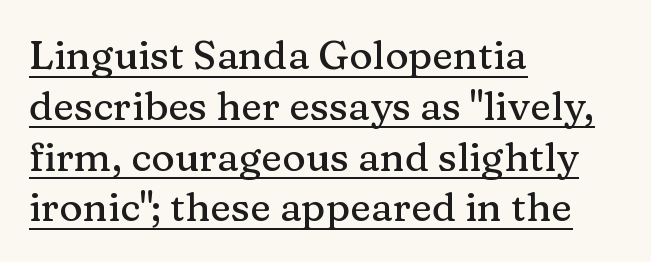
The rendering shows small feet on the letterforms — a serif design. Casual observation: everything's shoved over to the left. Has an underline been added? It has. Does extra space separate the letters? No, they use regular spacing.
